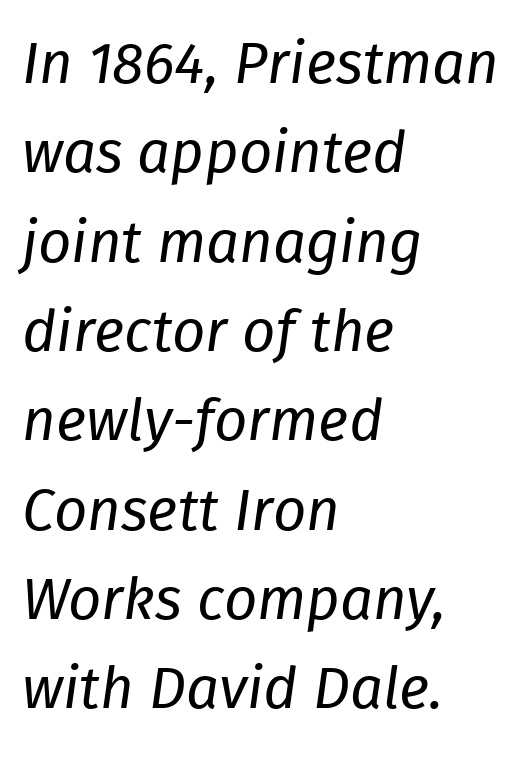
These lines are rendered in a variable-pitch font. This block has exactly the height ordinary leading produces. Here the glyphs are tracked normally, forming tight word shapes. The weight tops out at a normal text grade. Horizontally, the lines are justified to the leading edge only. Italic: yes, the glyphs are oblique.
